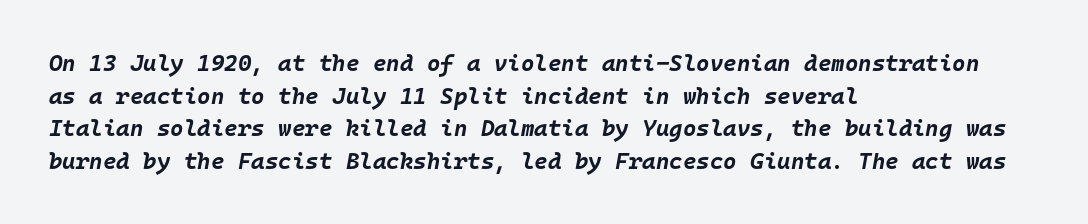
{"italic": "yes", "lean": "right", "slant_degrees": 10, "bold": "yes", "underline": "no", "align": "left", "line_spacing": "normal", "line_spacing_ratio": 1.42, "letter_spacing": "normal", "letter_spacing_em": 0.0, "glyph_px": 23}
